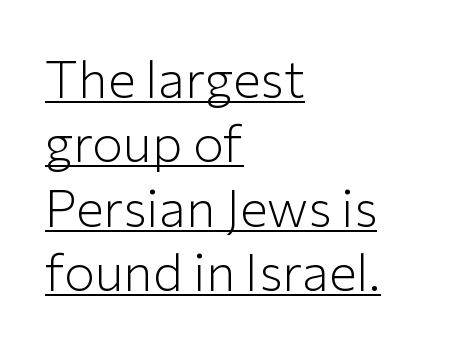
Is there an underline? Yes — a line sits under the letters. The characters are drawn with everyday or finer stroke widths. Every row of glyphs begins at an identical x-position on the left. To sum up the face: it is a sans, with no serifs. The rendering uses natural spacing where letterforms have individual widths. No italicization has been applied; the sample stays upright.
